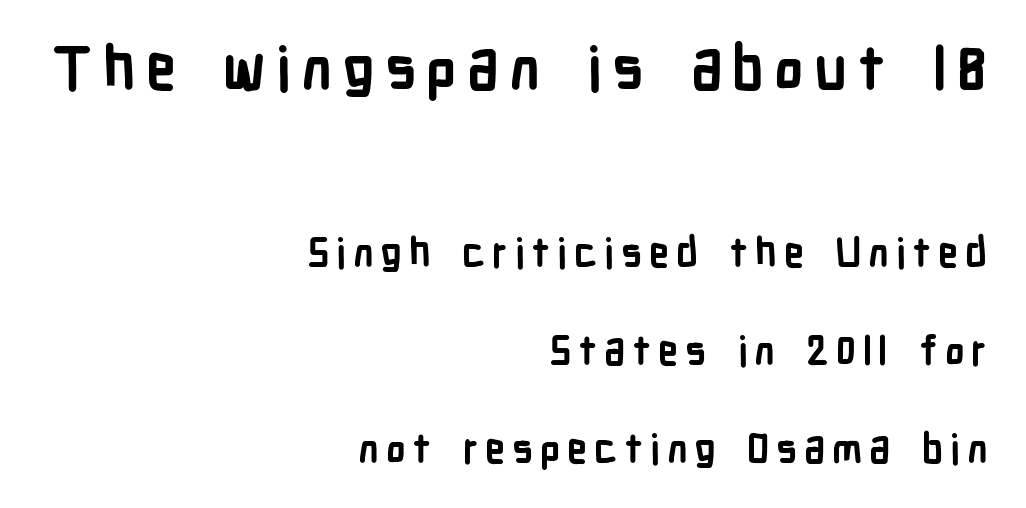
Q: Is the text bold? A: Yes.
Q: Is the text italic (slanted)? A: No, it is upright.
Q: Is the typeface a serif or a sans-serif typeface? A: Sans-serif.
Q: Is the text underlined? A: No.
Q: How is the paragraph aligned? A: Right-aligned.
Q: Is the spacing between lines tight, normal or loose? A: Loose.
Q: Which block of text is set in a larger size, the first (top) or the second (bottom)? A: The first (top) one.
Q: Width (condensed, normal, or wide)? A: Condensed.
Q: Stroke contrast? A: Low.
Q: x-height? A: Medium.
Q: Monospaced? A: No.
